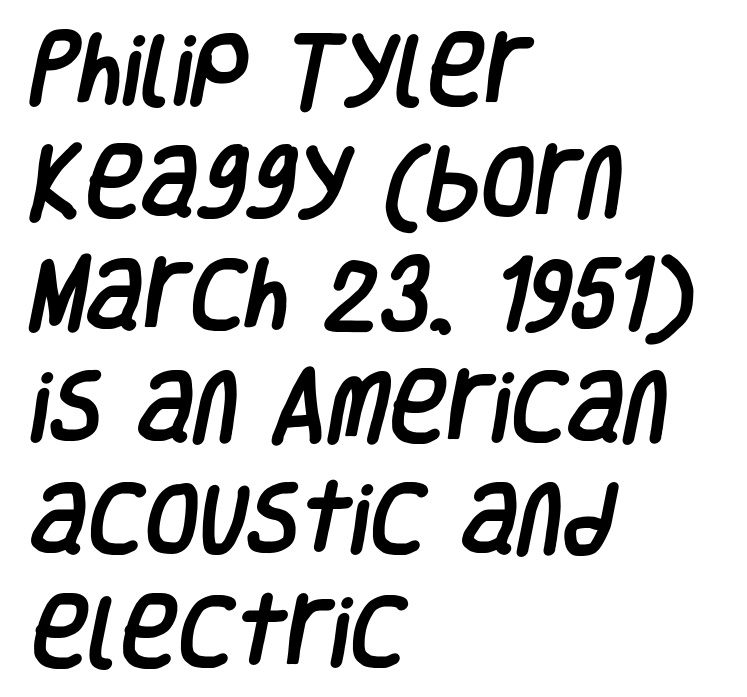
{"serif": "no", "width": "condensed", "stroke_contrast": "low", "x_height": "large", "monospaced": "no", "underline": "no", "align": "left", "line_spacing": "normal", "line_spacing_ratio": 1.44, "letter_spacing": "normal", "letter_spacing_em": 0.0, "glyph_px": 78}
